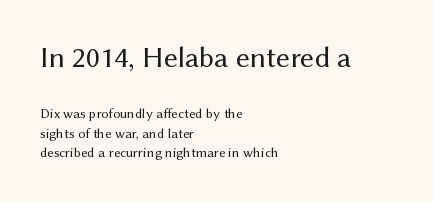
{"serif": "no", "italic": "no", "bold": "no", "weight": "regular", "width": "normal", "stroke_contrast": "medium", "x_height": "medium", "monospaced": "no", "underline": "no", "align": "left", "line_spacing": "normal", "line_spacing_ratio": 1.38, "letter_spacing": "normal", "letter_spacing_em": 0.0, "larger_block": "first", "size_ratio": 2.14, "glyph_px": 30}
